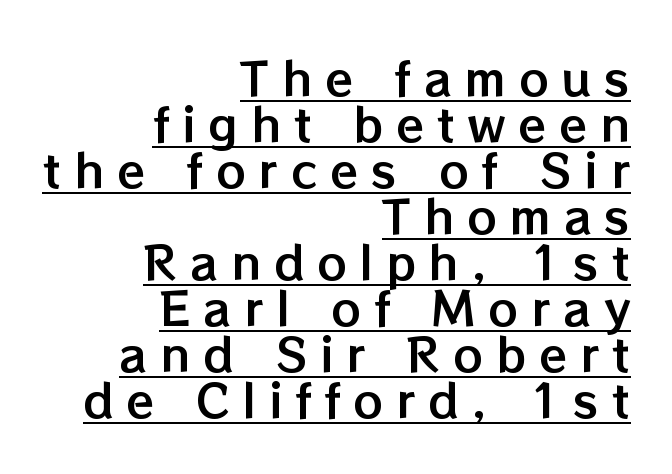
Q: Is the text italic (slanted)? A: No, it is upright.
Q: Is the text underlined? A: Yes.
Q: How is the paragraph aligned? A: Right-aligned.
Q: Is the spacing between letters normal or unusually wide? A: Unusually wide.
Q: Is the spacing between lines tight, normal or loose? A: Tight.
Q: Width (condensed, normal, or wide)? A: Normal.
Q: Stroke contrast? A: Low.
Q: x-height? A: Medium.
Q: Monospaced? A: No.
